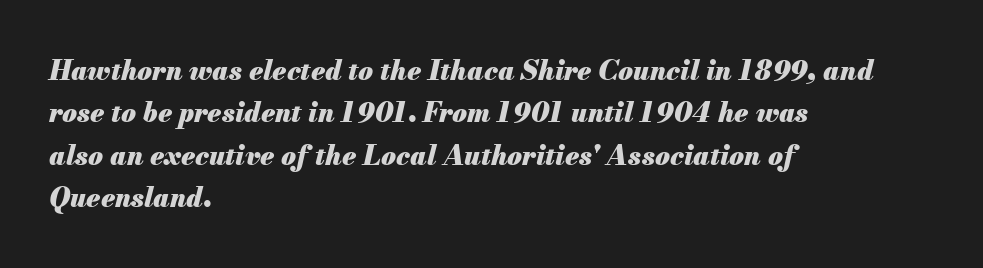
Between one letter and the next there's only the usual sliver of space. Just letters on the line, the space beneath them empty. The rows are spaced the way most documents space them. The passage shown leans; its letterforms are oblique. The setting favours the left margin, as ordinary paragraphs usually do. What weight is shown? A full bold with thick strokes.
